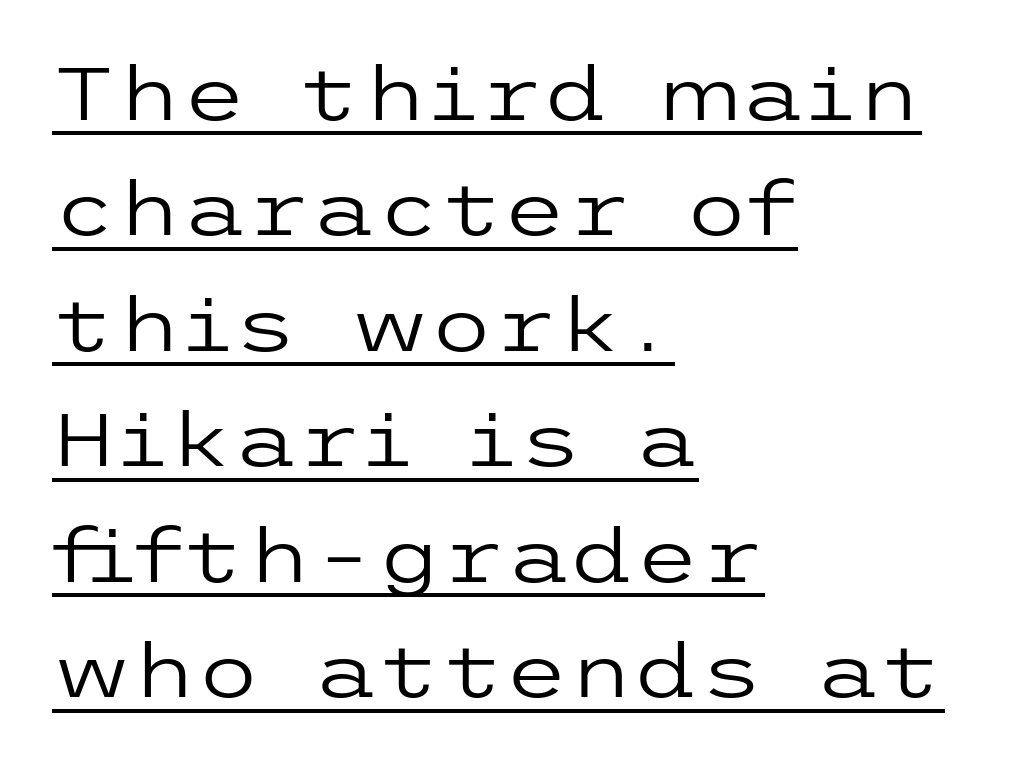
{"serif": "no", "italic": "no", "bold": "no", "weight": "regular", "width": "wide", "stroke_contrast": "low", "x_height": "medium", "underline": "yes", "align": "left", "line_spacing": "normal", "line_spacing_ratio": 1.56, "letter_spacing": "normal", "letter_spacing_em": 0.0, "glyph_px": 74}
